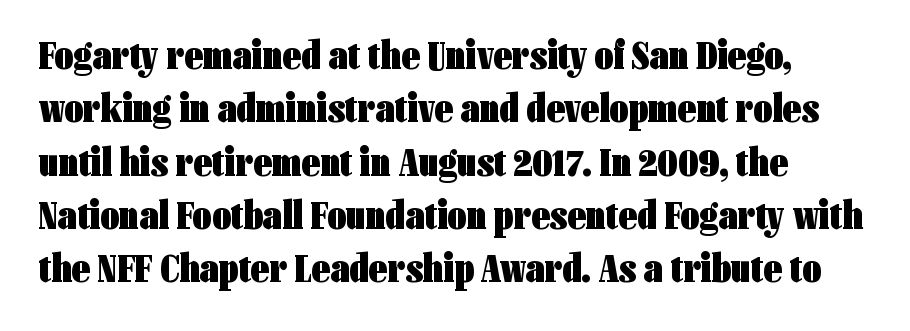
This rendering features lettering with no underline. A roman cut, with each character standing at attention. Typographic density is high because the face is bold. Grotesque or geometric, the face here clearly has no serifs.
